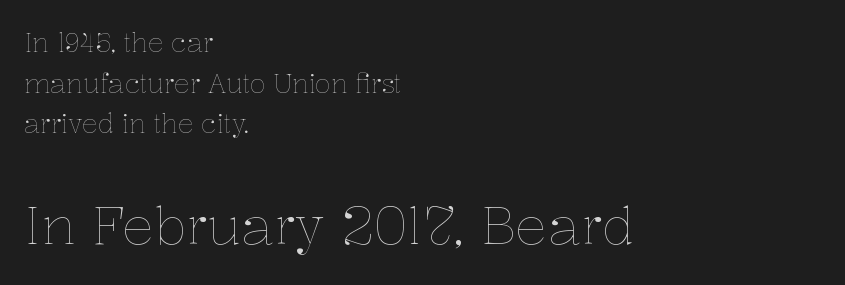
Q: Is the text bold? A: No.
Q: Is the text italic (slanted)? A: No, it is upright.
Q: Is the text underlined? A: No.
Q: How is the paragraph aligned? A: Left-aligned.
Q: Is the spacing between letters normal or unusually wide? A: Normal.
Q: Is the spacing between lines tight, normal or loose? A: Normal.
Q: Which block of text is set in a larger size, the first (top) or the second (bottom)? A: The second (bottom) one.
Q: Width (condensed, normal, or wide)? A: Normal.
Q: Stroke contrast? A: Low.
Q: x-height? A: Medium.
Q: Monospaced? A: No.
